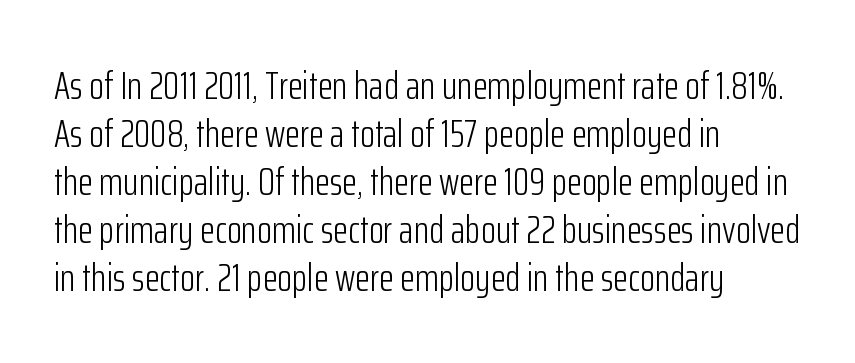
The image shows 39 px light, condensed sans-serif type, upright; set left-aligned, line spacing 1.23x, normal letter spacing, not underlined; low stroke contrast and a medium x-height.
